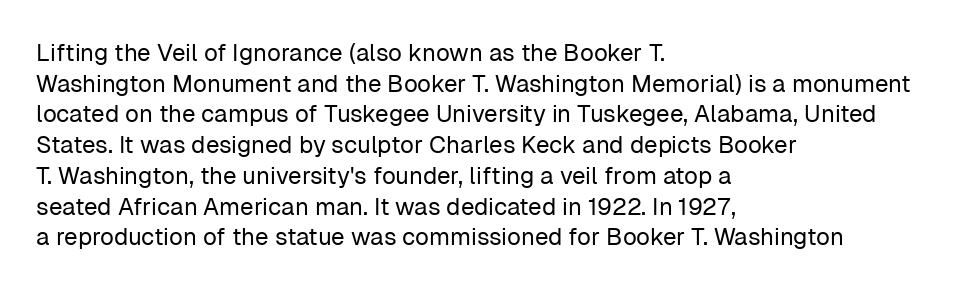
Q: Is the text bold? A: No.
Q: Is the text italic (slanted)? A: No, it is upright.
Q: Is the text underlined? A: No.
Q: How is the paragraph aligned? A: Left-aligned.
Q: Is the spacing between letters normal or unusually wide? A: Normal.
Q: Is the spacing between lines tight, normal or loose? A: Normal.
